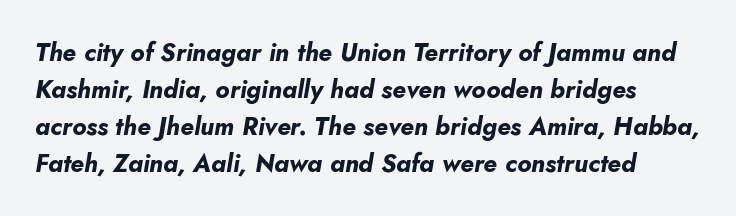
Q: Is the text bold? A: Yes.
Q: Is the text italic (slanted)? A: Yes, it leans right by about 10 degrees.
Q: Is the text underlined? A: No.
Q: Is the spacing between letters normal or unusually wide? A: Normal.
Q: Is the spacing between lines tight, normal or loose? A: Normal.
